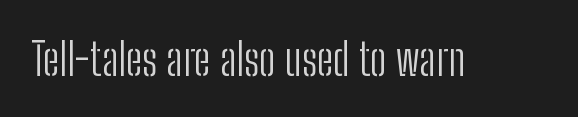
The passage shown has conventional tracking throughout. If you drew a line through each stem, it would be perfectly vertical. Weight: not bold — regular or lighter. Typographically, this falls in the sans-serif category. Underline: absent.
